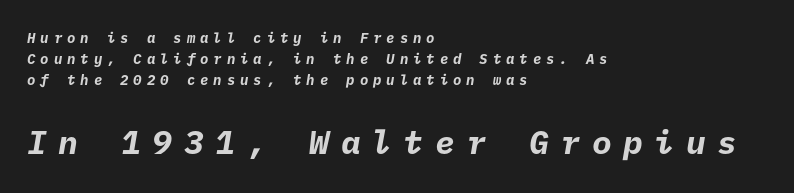
Q: Is the text bold? A: Yes.
Q: Is the typeface a serif or a sans-serif typeface? A: Sans-serif.
Q: Is the text underlined? A: No.
Q: How is the paragraph aligned? A: Left-aligned.
Q: Is the spacing between letters normal or unusually wide? A: Unusually wide.
Q: Is the spacing between lines tight, normal or loose? A: Normal.
Q: Which block of text is set in a larger size, the first (top) or the second (bottom)? A: The second (bottom) one.
Q: Width (condensed, normal, or wide)? A: Normal.
Q: Stroke contrast? A: Low.
Q: x-height? A: Medium.
